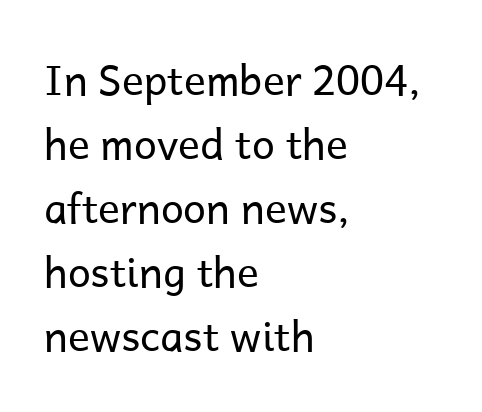
A typesetter would call this leading conventional body-copy spacing. Is the stroke heavy? The answer is a plain regular-or-lighter. Typographically, this falls in the sans-serif category. The passage shown is typed in a proportional face where columns would drift. Alignment: flush left.
